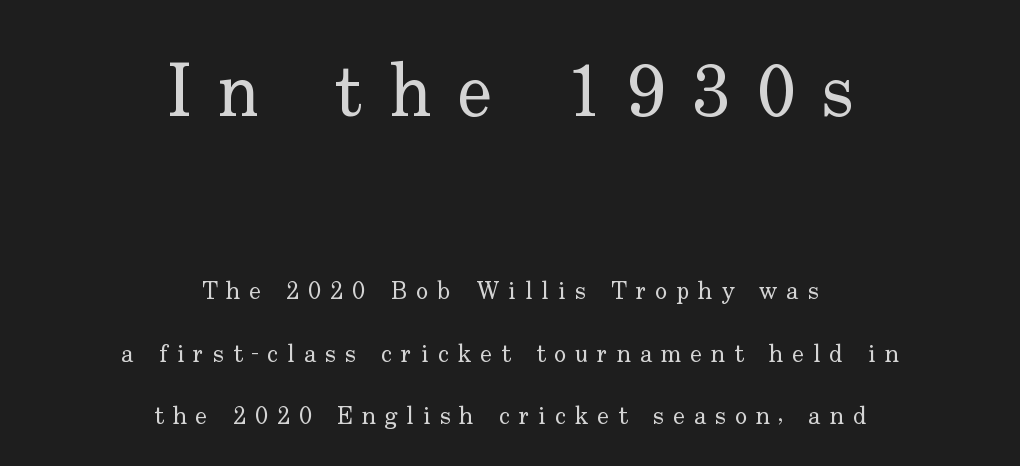
The image shows 74 px regular-weight serif type, upright; set centered, loose line spacing (2.49x), unusually wide letter spacing (+0.36 em), not underlined; the first (top) block is 2.96x larger; low stroke contrast and a small x-height.
